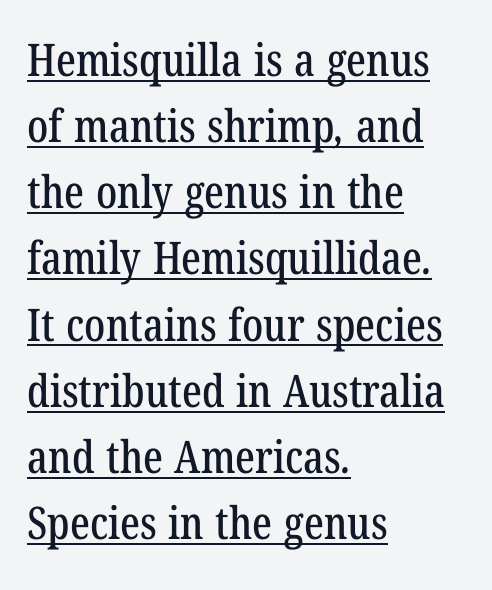
The image shows 45 px condensed serif type; set left-aligned, normal line spacing (1.47x), normal letter spacing, underlined; low stroke contrast and a medium x-height.
